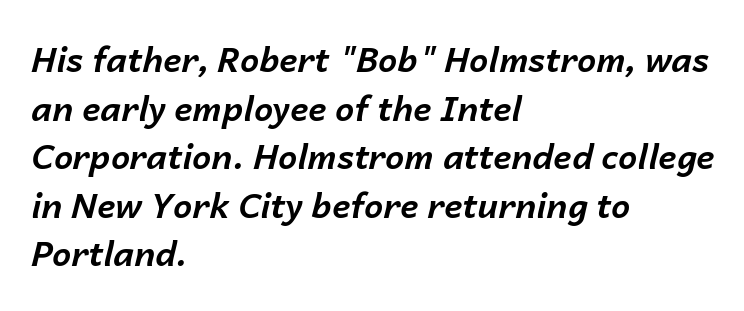
{"italic": "yes", "lean": "right", "slant_degrees": 14, "bold": "yes", "weight": "bold", "width": "normal", "stroke_contrast": "low", "x_height": "medium", "monospaced": "no", "underline": "no", "align": "left", "line_spacing": "normal", "line_spacing_ratio": 1.43, "letter_spacing": "normal", "letter_spacing_em": 0.0, "glyph_px": 34}
